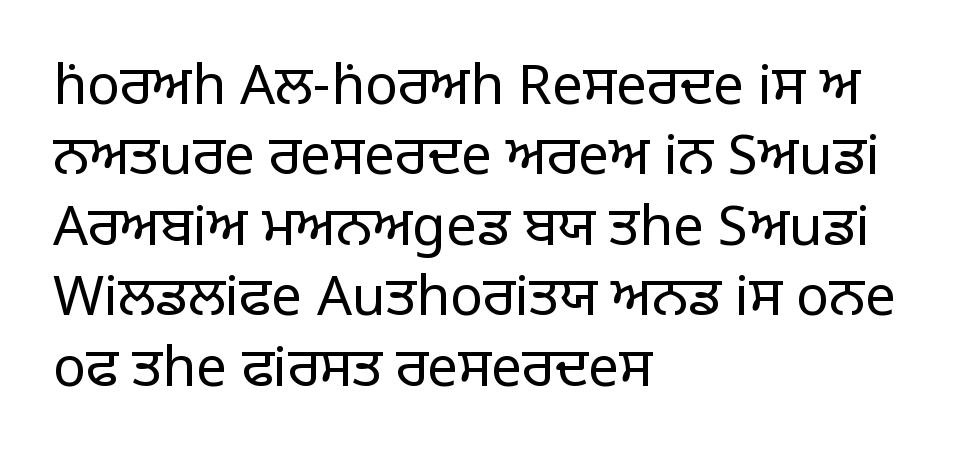
{"serif": "no", "italic": "no", "bold": "no", "weight": "regular", "width": "normal", "stroke_contrast": "low", "x_height": "large", "monospaced": "no", "underline": "no", "align": "left", "line_spacing": "normal", "line_spacing_ratio": 1.28, "letter_spacing": "normal", "letter_spacing_em": 0.0, "glyph_px": 55}
